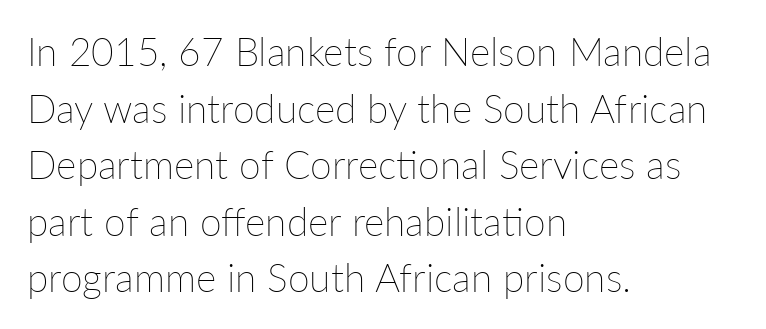
Q: Is the text bold? A: No.
Q: Is the text italic (slanted)? A: No, it is upright.
Q: Is the text underlined? A: No.
Q: How is the paragraph aligned? A: Left-aligned.
Q: Is the spacing between letters normal or unusually wide? A: Normal.
Q: Is the spacing between lines tight, normal or loose? A: Normal.
Q: Width (condensed, normal, or wide)? A: Normal.
Q: Stroke contrast? A: Low.
Q: x-height? A: Medium.
Q: Monospaced? A: No.
